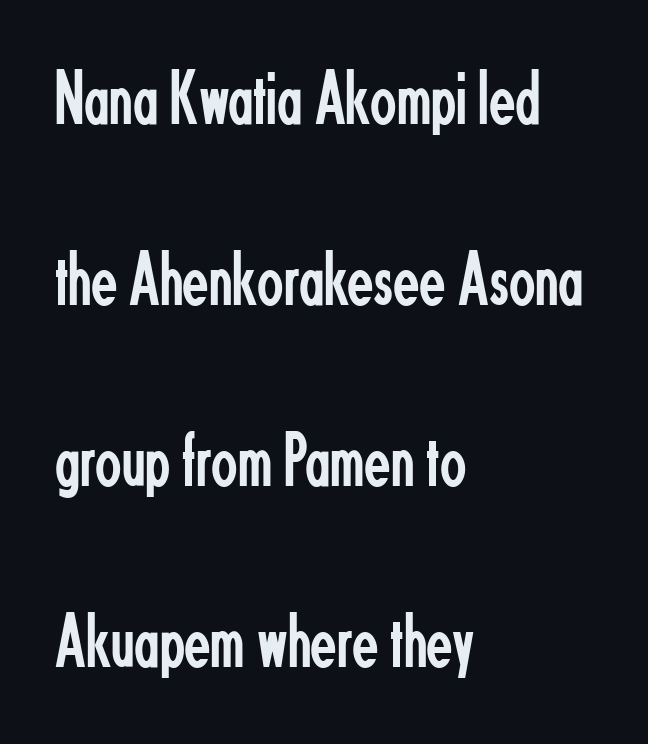
The image shows 77 px regular-weight, condensed sans-serif type, upright; set left-aligned, loose line spacing (2.35x), normal letter spacing, not underlined; low stroke contrast and a small x-height.
